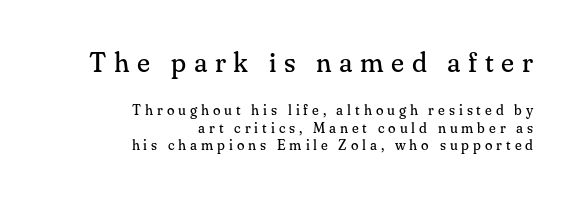
{"italic": "no", "bold": "no", "underline": "no", "align": "right", "line_spacing": "normal", "line_spacing_ratio": 1.27, "letter_spacing": "wide", "letter_spacing_em": 0.28, "larger_block": "first", "size_ratio": 1.93, "glyph_px": 27}
